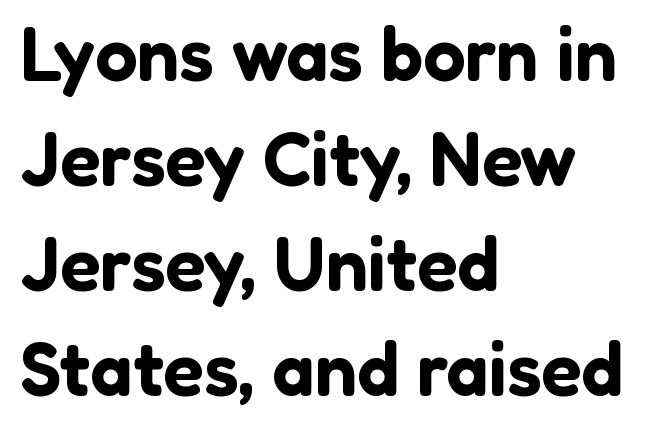
{"serif": "no", "italic": "no", "width": "normal", "stroke_contrast": "low", "x_height": "medium", "monospaced": "no", "underline": "no", "align": "left", "line_spacing": "normal", "line_spacing_ratio": 1.4, "letter_spacing": "normal", "letter_spacing_em": 0.0, "glyph_px": 75}
